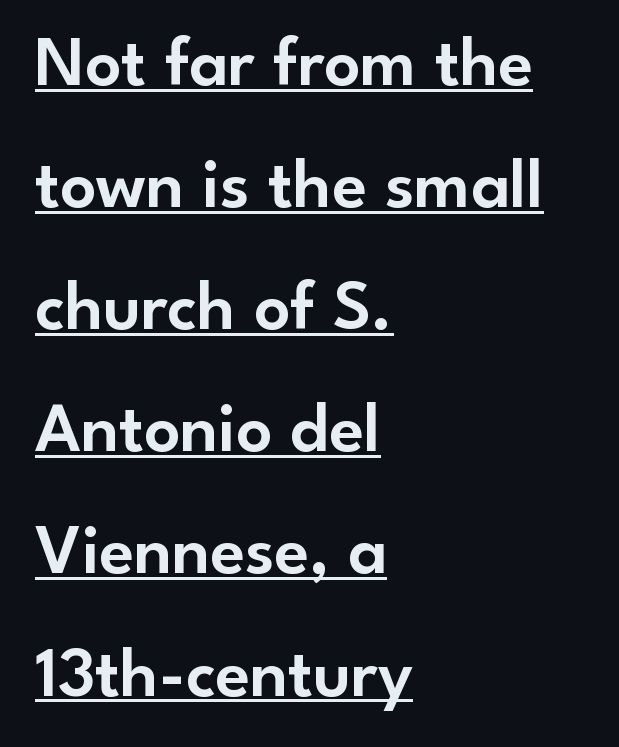
Q: Is the text italic (slanted)? A: No, it is upright.
Q: Is the typeface a serif or a sans-serif typeface? A: Sans-serif.
Q: Is the text underlined? A: Yes.
Q: How is the paragraph aligned? A: Left-aligned.
Q: Is the spacing between letters normal or unusually wide? A: Normal.
Q: Width (condensed, normal, or wide)? A: Normal.
Q: Stroke contrast? A: Low.
Q: x-height? A: Small.
Q: Monospaced? A: No.
